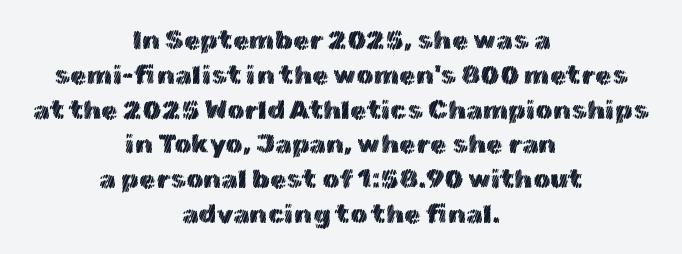
The image shows 27 px text type, upright; set centered, normal line spacing (1.29x), normal letter spacing, not underlined.
